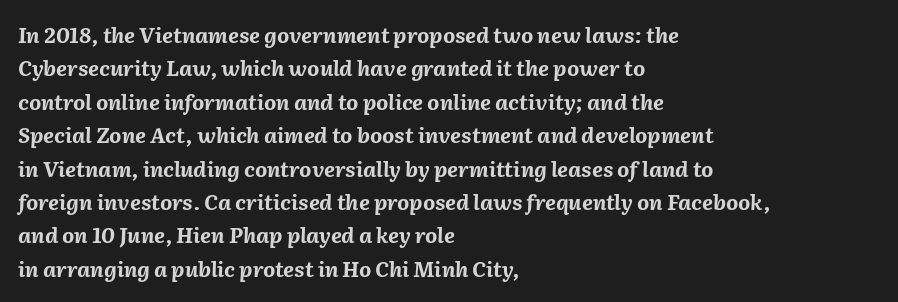
Q: Is the text bold? A: Yes.
Q: Is the text italic (slanted)? A: Yes, it leans right by about 2 degrees.
Q: Is the text underlined? A: No.
Q: How is the paragraph aligned? A: Left-aligned.
Q: Is the spacing between letters normal or unusually wide? A: Normal.
Q: Is the spacing between lines tight, normal or loose? A: Normal.
